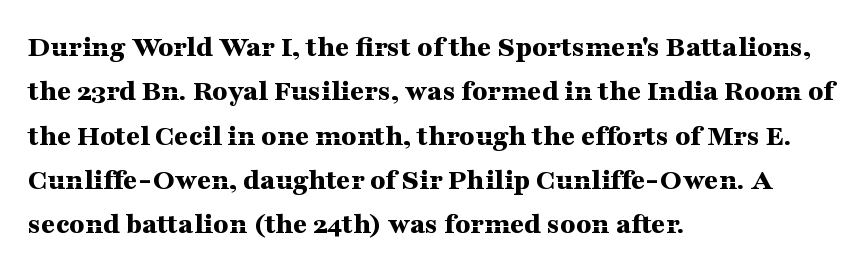
Q: Is the text bold? A: Yes.
Q: Is the text italic (slanted)? A: No, it is upright.
Q: Is the typeface a serif or a sans-serif typeface? A: Serif.
Q: Is the text underlined? A: No.
Q: How is the paragraph aligned? A: Left-aligned.
Q: Is the spacing between letters normal or unusually wide? A: Normal.
Q: Is the spacing between lines tight, normal or loose? A: Normal.
Q: Width (condensed, normal, or wide)? A: Wide.
Q: Stroke contrast? A: Medium.
Q: x-height? A: Medium.
Q: Monospaced? A: No.
